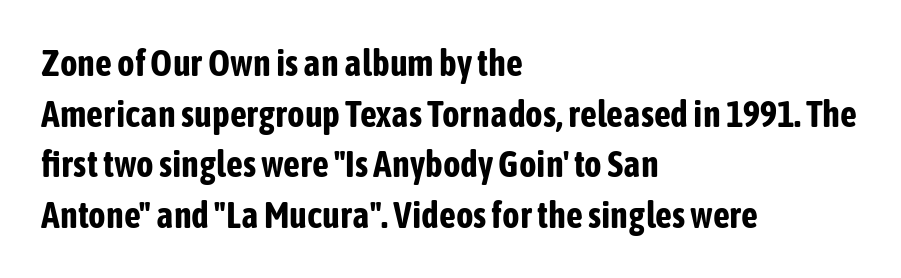
The image shows 37 px bold, condensed sans-serif type, upright; set left-aligned, normal line spacing (1.37x), normal letter spacing, not underlined; low stroke contrast and a medium x-height.
